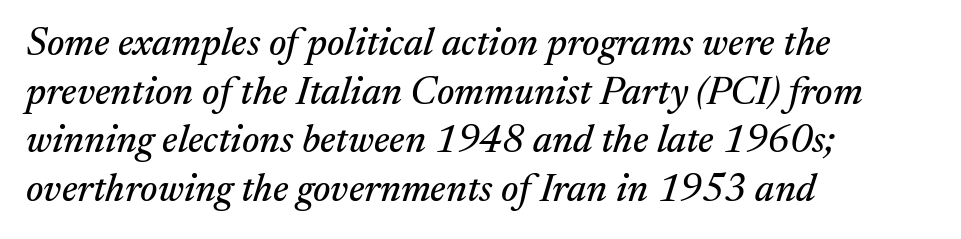
Q: Is the text italic (slanted)? A: Yes, it leans right by about 17 degrees.
Q: Is the typeface a serif or a sans-serif typeface? A: Serif.
Q: Is the text underlined? A: No.
Q: How is the paragraph aligned? A: Left-aligned.
Q: Is the spacing between letters normal or unusually wide? A: Normal.
Q: Is the spacing between lines tight, normal or loose? A: Normal.
Q: Width (condensed, normal, or wide)? A: Normal.
Q: Stroke contrast? A: Medium.
Q: x-height? A: Medium.
Q: Monospaced? A: No.
